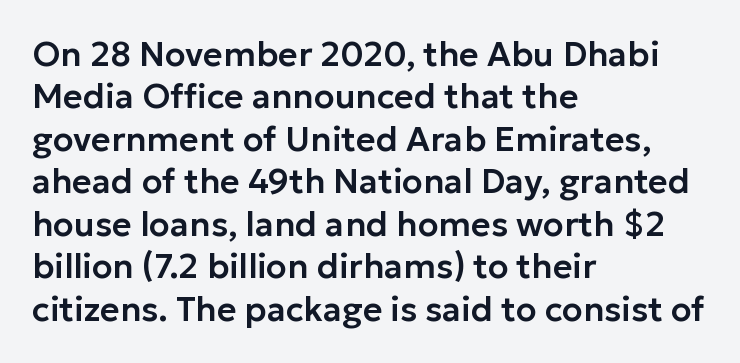
Q: Is the text italic (slanted)? A: No, it is upright.
Q: Is the typeface a serif or a sans-serif typeface? A: Sans-serif.
Q: Is the text underlined? A: No.
Q: How is the paragraph aligned? A: Left-aligned.
Q: Is the spacing between letters normal or unusually wide? A: Normal.
Q: Is the spacing between lines tight, normal or loose? A: Normal.
Q: Width (condensed, normal, or wide)? A: Normal.
Q: Stroke contrast? A: Low.
Q: x-height? A: Medium.
Q: Monospaced? A: No.
